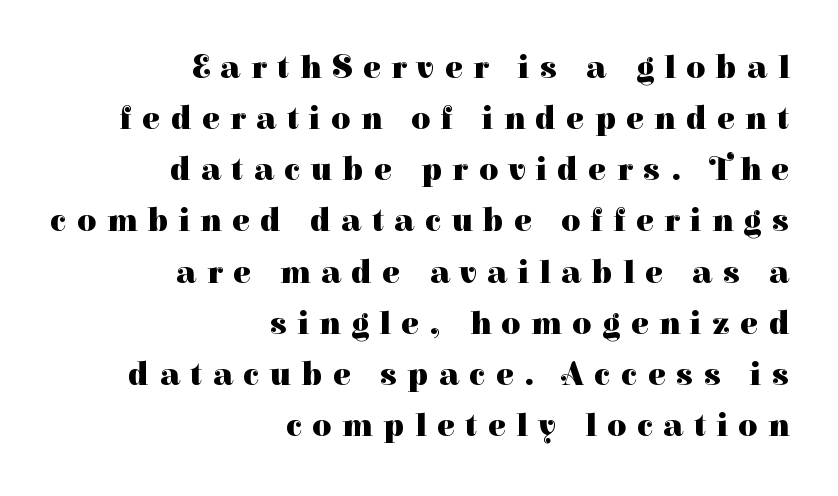
The image shows 33 px heavy serif type, upright; set right-aligned, normal line spacing (1.55x), unusually wide letter spacing (+0.32 em), not underlined; high stroke contrast and a medium x-height.
